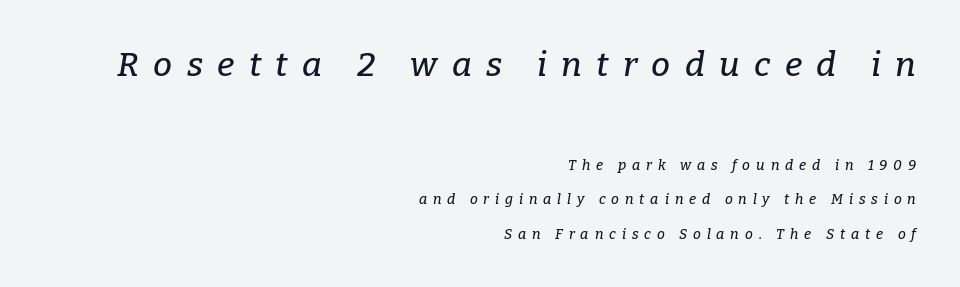
Q: Is the text italic (slanted)? A: Yes, it leans right by about 9 degrees.
Q: Is the typeface a serif or a sans-serif typeface? A: Serif.
Q: Is the text underlined? A: No.
Q: How is the paragraph aligned? A: Right-aligned.
Q: Is the spacing between letters normal or unusually wide? A: Unusually wide.
Q: Is the spacing between lines tight, normal or loose? A: Loose.
Q: Which block of text is set in a larger size, the first (top) or the second (bottom)? A: The first (top) one.
Q: Width (condensed, normal, or wide)? A: Normal.
Q: Stroke contrast? A: Low.
Q: x-height? A: Medium.
Q: Monospaced? A: No.
